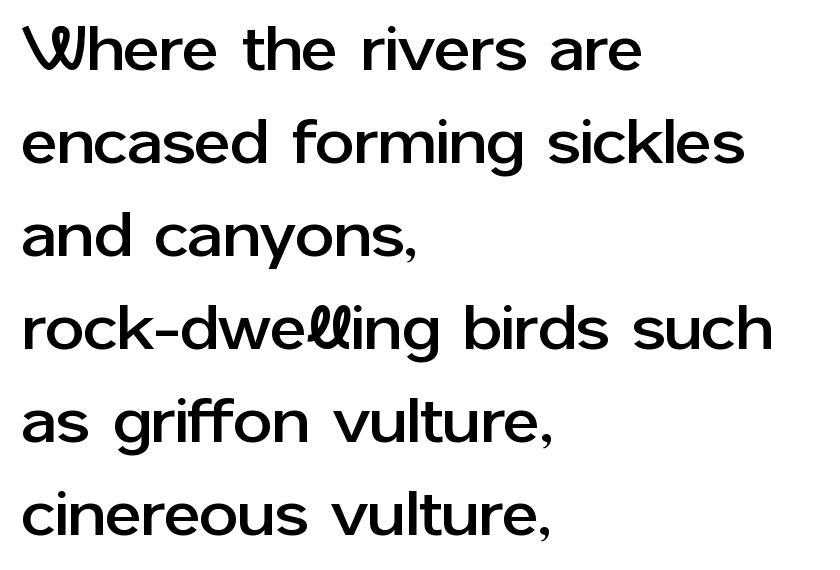
{"serif": "no", "italic": "no", "width": "normal", "stroke_contrast": "low", "x_height": "medium", "monospaced": "no", "underline": "no", "align": "left", "line_spacing": "normal", "line_spacing_ratio": 1.5, "letter_spacing": "normal", "letter_spacing_em": 0.0, "glyph_px": 62}
